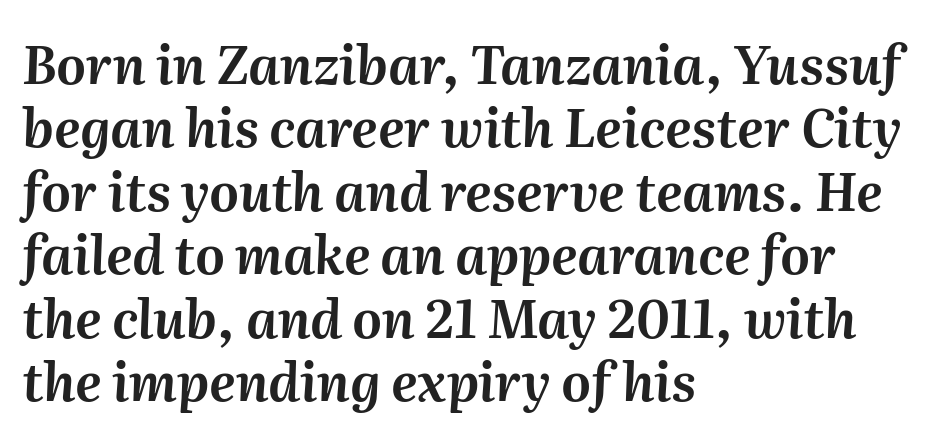
Q: Is the text italic (slanted)? A: Yes, it leans right by about 2 degrees.
Q: Is the text underlined? A: No.
Q: How is the paragraph aligned? A: Left-aligned.
Q: Is the spacing between letters normal or unusually wide? A: Normal.
Q: Width (condensed, normal, or wide)? A: Normal.
Q: Stroke contrast? A: Medium.
Q: x-height? A: Medium.
Q: Monospaced? A: No.
